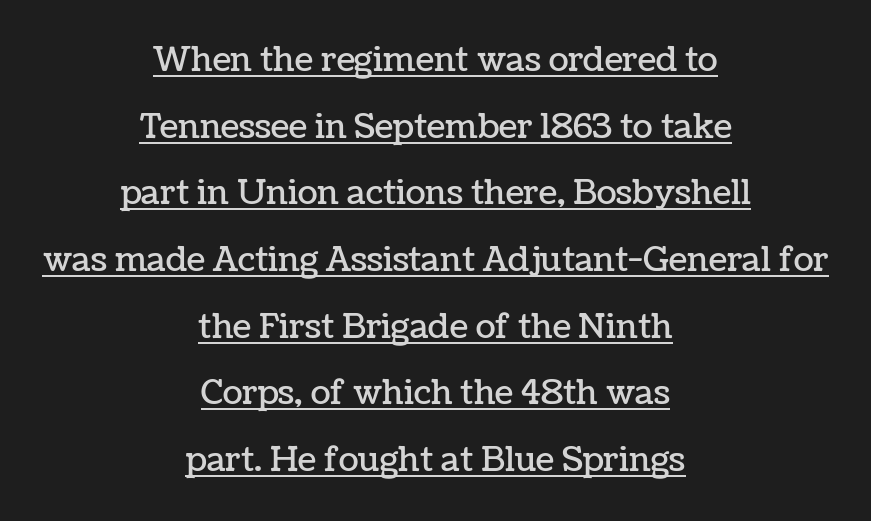
Q: Is the text italic (slanted)? A: No, it is upright.
Q: Is the text underlined? A: Yes.
Q: How is the paragraph aligned? A: Centered.
Q: Is the spacing between letters normal or unusually wide? A: Normal.
Q: Is the spacing between lines tight, normal or loose? A: Loose.
Q: Width (condensed, normal, or wide)? A: Normal.
Q: Stroke contrast? A: Low.
Q: x-height? A: Medium.
Q: Monospaced? A: No.
